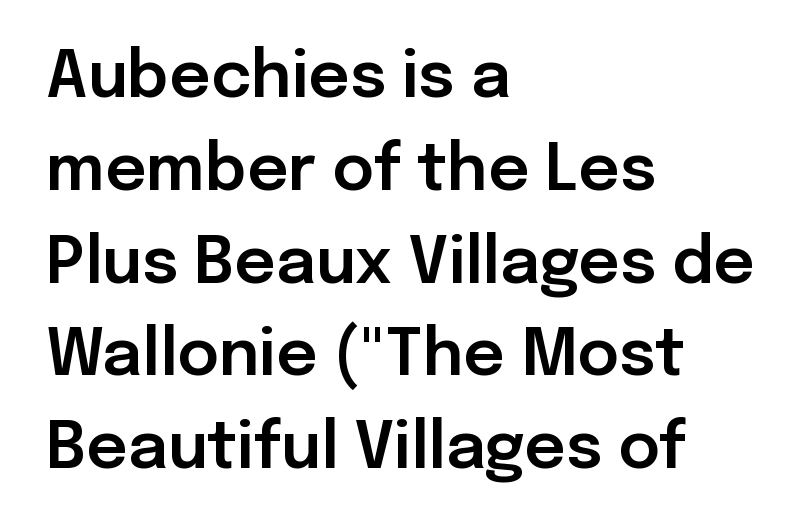
Q: Is the text italic (slanted)? A: No, it is upright.
Q: Is the typeface a serif or a sans-serif typeface? A: Sans-serif.
Q: Is the text underlined? A: No.
Q: How is the paragraph aligned? A: Left-aligned.
Q: Is the spacing between letters normal or unusually wide? A: Normal.
Q: Is the spacing between lines tight, normal or loose? A: Normal.
Q: Width (condensed, normal, or wide)? A: Normal.
Q: Stroke contrast? A: Low.
Q: x-height? A: Medium.
Q: Monospaced? A: No.
